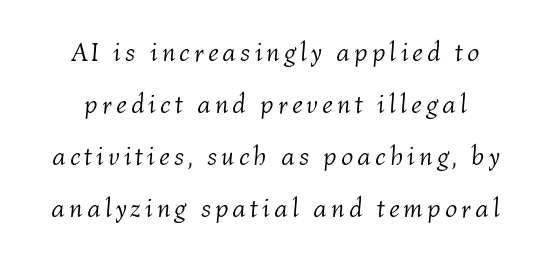
Q: Is the text bold? A: No.
Q: Is the text italic (slanted)? A: Yes, it leans right by about 4 degrees.
Q: Is the text underlined? A: No.
Q: How is the paragraph aligned? A: Centered.
Q: Is the spacing between lines tight, normal or loose? A: Loose.
